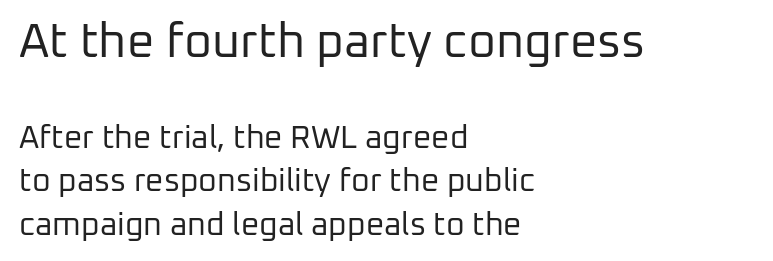
{"serif": "no", "italic": "no", "bold": "no", "weight": "regular", "width": "normal", "stroke_contrast": "low", "x_height": "medium", "monospaced": "no", "underline": "no", "align": "left", "line_spacing": "normal", "line_spacing_ratio": 1.35, "letter_spacing": "normal", "letter_spacing_em": 0.0, "larger_block": "first", "size_ratio": 1.5, "glyph_px": 48}
